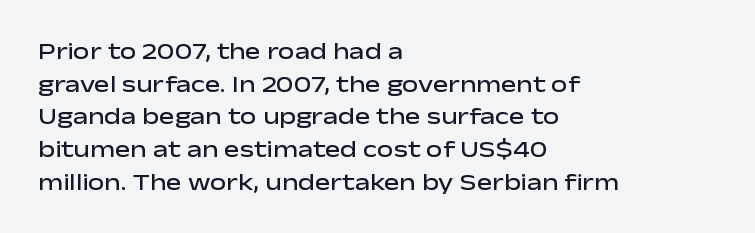
{"italic": "no", "bold": "semi", "underline": "no", "align": "left", "line_spacing": "normal", "line_spacing_ratio": 1.42, "letter_spacing": "normal", "letter_spacing_em": 0.0, "glyph_px": 23}
